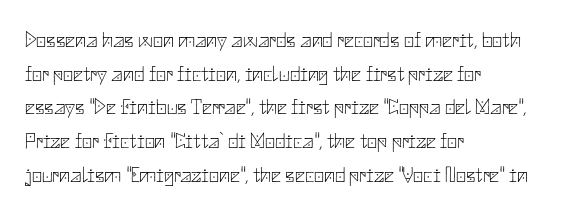
Q: Is the text bold? A: No.
Q: Is the text italic (slanted)? A: No, it is upright.
Q: Is the text underlined? A: No.
Q: How is the paragraph aligned? A: Left-aligned.
Q: Is the spacing between letters normal or unusually wide? A: Normal.
Q: Is the spacing between lines tight, normal or loose? A: Normal.
